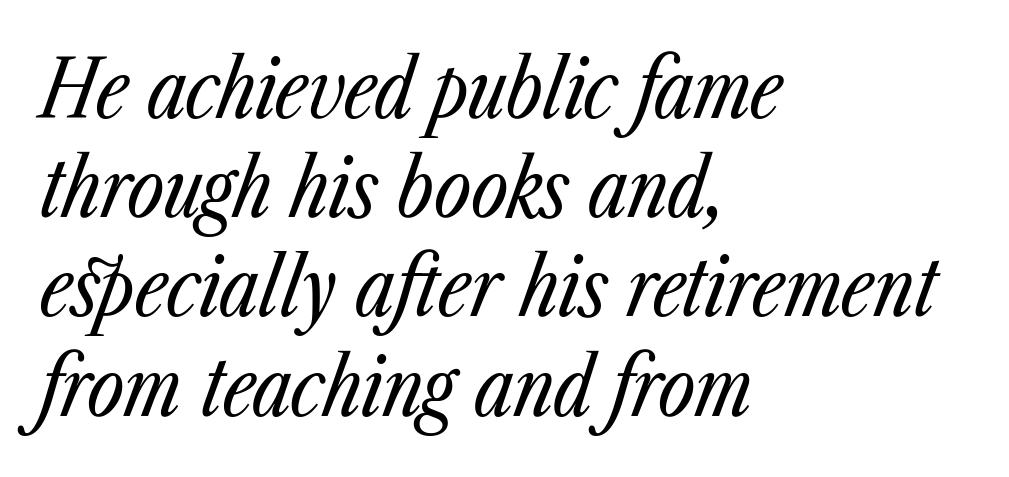
{"italic": "yes", "lean": "right", "slant_degrees": 23, "bold": "no", "weight": "regular", "width": "condensed", "stroke_contrast": "low", "x_height": "medium", "monospaced": "no", "underline": "no", "align": "left", "line_spacing_ratio": 1.24, "letter_spacing": "normal", "letter_spacing_em": 0.0, "glyph_px": 80}
